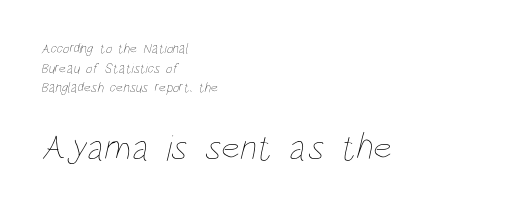
{"bold": "no", "weight": "thin", "width": "condensed", "stroke_contrast": "low", "x_height": "large", "monospaced": "no", "underline": "no", "align": "left", "line_spacing": "normal", "line_spacing_ratio": 1.4, "letter_spacing": "normal", "letter_spacing_em": 0.0, "larger_block": "second", "size_ratio": 2.64, "glyph_px": 37}
